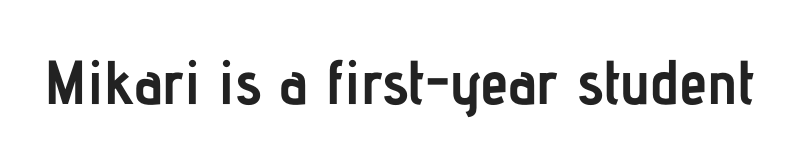
The image shows 62 px semibold, condensed sans-serif type, upright; set normal letter spacing, not underlined; low stroke contrast and a medium x-height.
